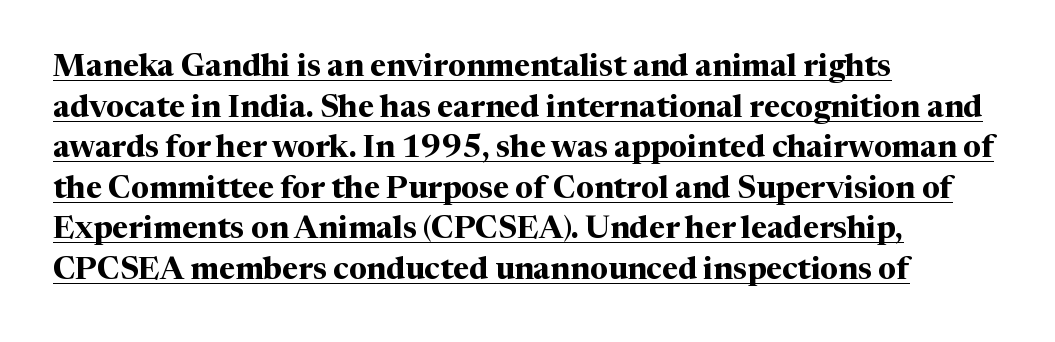
The image shows 31 px bold serif type, upright; set left-aligned, normal line spacing (1.31x), normal letter spacing, underlined; medium stroke contrast and a medium x-height.
